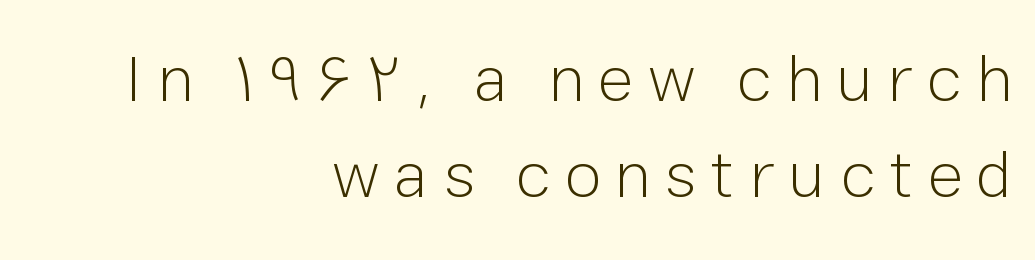
{"serif": "no", "italic": "no", "bold": "no", "weight": "light", "width": "normal", "stroke_contrast": "low", "x_height": "medium", "monospaced": "no", "underline": "no", "align": "right", "line_spacing": "normal", "line_spacing_ratio": 1.44, "letter_spacing": "wide", "letter_spacing_em": 0.2, "glyph_px": 67}
